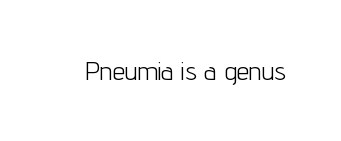
The image shows 25 px text type, upright; set normal letter spacing, not underlined.
